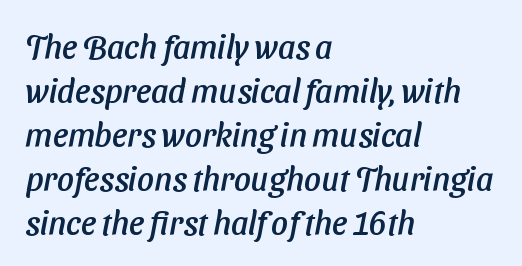
Q: Is the typeface a serif or a sans-serif typeface? A: Sans-serif.
Q: Is the text underlined? A: No.
Q: How is the paragraph aligned? A: Left-aligned.
Q: Is the spacing between letters normal or unusually wide? A: Normal.
Q: Is the spacing between lines tight, normal or loose? A: Normal.
Q: Width (condensed, normal, or wide)? A: Normal.
Q: Stroke contrast? A: Low.
Q: x-height? A: Medium.
Q: Monospaced? A: No.
